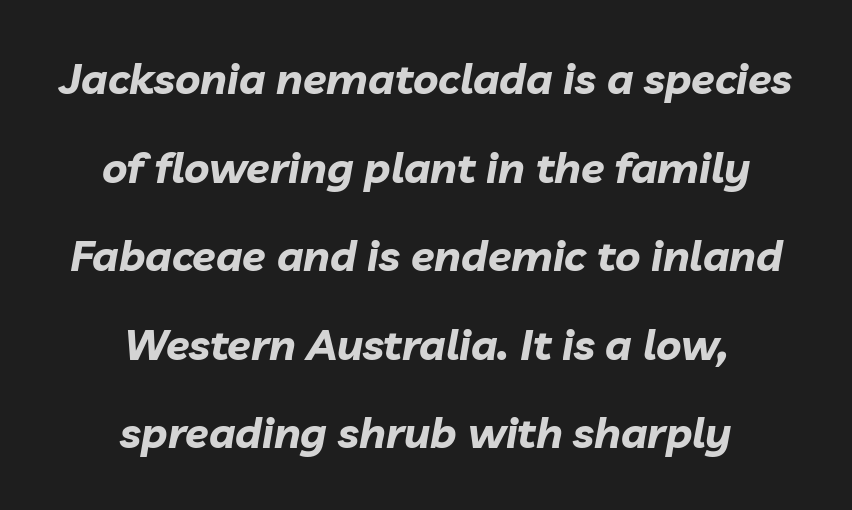
Q: Is the text bold? A: Yes.
Q: Is the text italic (slanted)? A: Yes, it leans right by about 10 degrees.
Q: Is the text underlined? A: No.
Q: How is the paragraph aligned? A: Centered.
Q: Is the spacing between letters normal or unusually wide? A: Normal.
Q: Is the spacing between lines tight, normal or loose? A: Loose.
Q: Width (condensed, normal, or wide)? A: Normal.
Q: Stroke contrast? A: Low.
Q: x-height? A: Medium.
Q: Monospaced? A: No.
